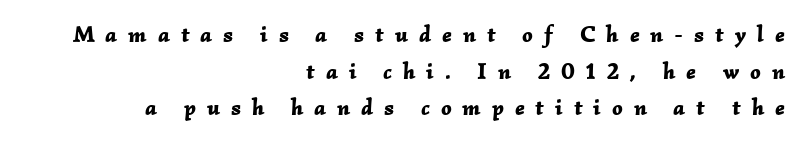
Q: Is the text bold? A: Yes.
Q: Is the text italic (slanted)? A: Yes, it leans right by about 2 degrees.
Q: Is the text underlined? A: No.
Q: How is the paragraph aligned? A: Right-aligned.
Q: Is the spacing between letters normal or unusually wide? A: Unusually wide.
Q: Is the spacing between lines tight, normal or loose? A: Normal.
